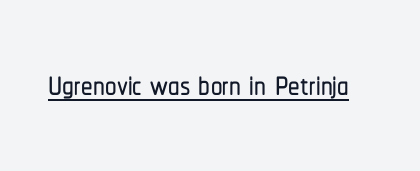
What stands out about the letter spacing? Nothing — it is the standard amount. A roman cut, with each character standing at attention. Underline: present. The font family rendered here belongs to the sans-serif group.
